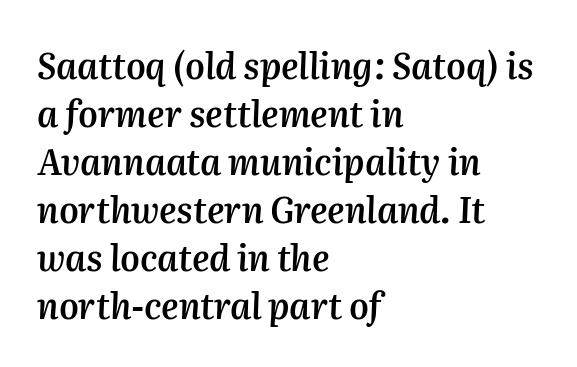
Q: Is the text bold? A: Semi-bold.
Q: Is the text italic (slanted)? A: Yes, it leans right by about 2 degrees.
Q: Is the text underlined? A: No.
Q: How is the paragraph aligned? A: Left-aligned.
Q: Is the spacing between letters normal or unusually wide? A: Normal.
Q: Is the spacing between lines tight, normal or loose? A: Normal.
Q: Width (condensed, normal, or wide)? A: Normal.
Q: Stroke contrast? A: Medium.
Q: x-height? A: Medium.
Q: Monospaced? A: No.
